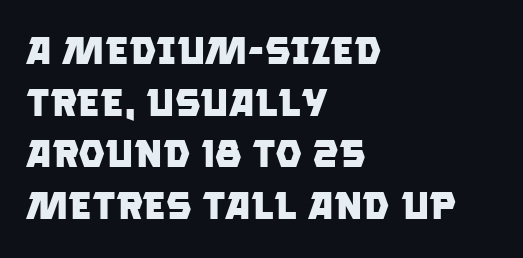
{"serif": "no", "bold": "yes", "weight": "heavy", "width": "normal", "stroke_contrast": "low", "x_height": "large", "monospaced": "no", "underline": "no", "align": "left", "line_spacing": "normal", "line_spacing_ratio": 1.36, "letter_spacing": "normal", "letter_spacing_em": 0.0, "glyph_px": 38}
